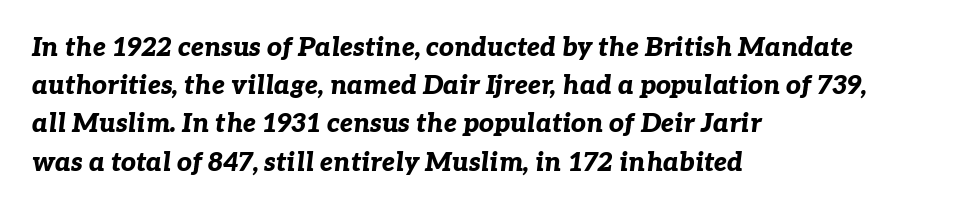
Students, note that the glyphs here touch the page at normal intervals. The typography opts for an oblique posture over an upright one. Weight check: bold — yes, fully. The zone under the glyphs is completely vacant. Honestly, the row spacing looks completely unremarkable. Leftover space on each line is placed entirely after the last word.
